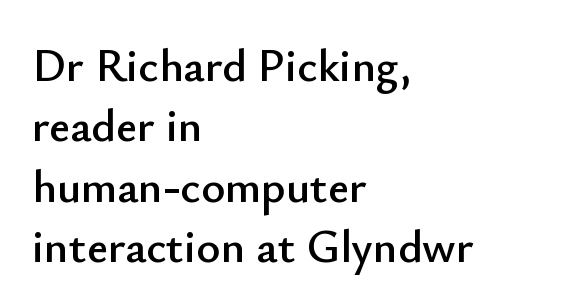
The image shows 46 px sans-serif type, upright; set left-aligned, normal line spacing (1.31x), normal letter spacing, not underlined; low stroke contrast and a small x-height.
